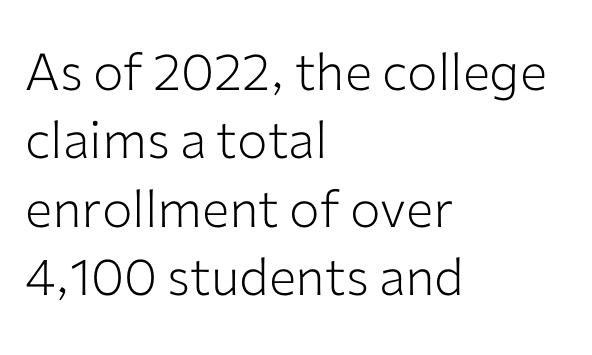
The image shows 51 px light sans-serif type, upright; set left-aligned, normal line spacing (1.34x), normal letter spacing, not underlined; low stroke contrast and a medium x-height.
